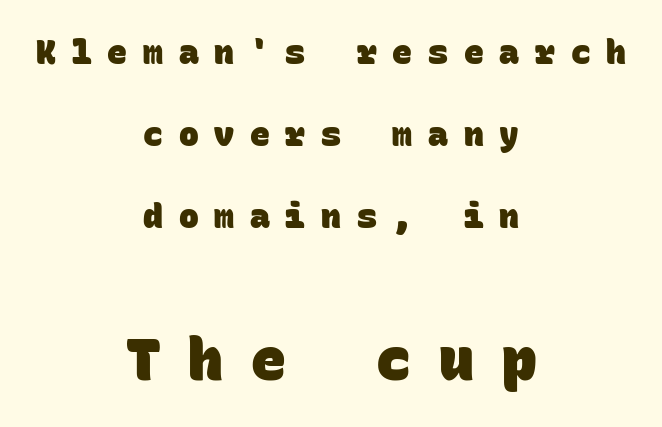
{"serif": "no", "bold": "yes", "weight": "heavy", "width": "normal", "stroke_contrast": "low", "x_height": "large", "monospaced": "yes", "underline": "no", "align": "center", "line_spacing": "loose", "line_spacing_ratio": 2.48, "letter_spacing": "wide", "letter_spacing_em": 0.48, "larger_block": "second", "size_ratio": 1.76, "glyph_px": 58}
